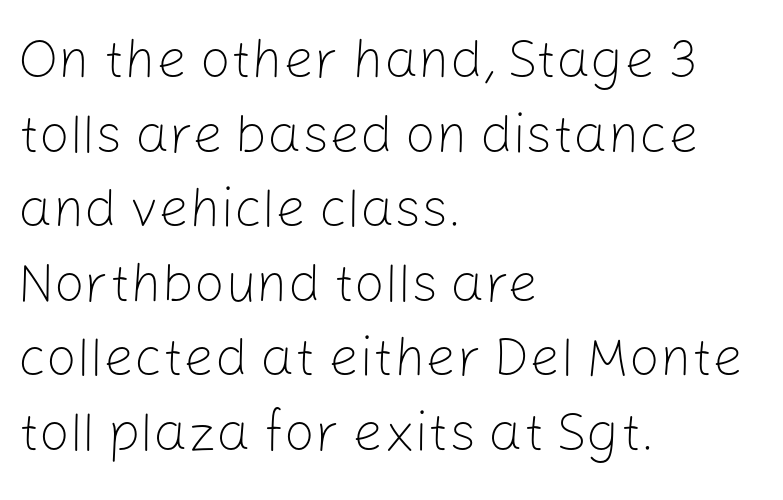
Q: Is the text bold? A: No.
Q: Is the text italic (slanted)? A: No, it is upright.
Q: Is the typeface a serif or a sans-serif typeface? A: Sans-serif.
Q: Is the text underlined? A: No.
Q: How is the paragraph aligned? A: Left-aligned.
Q: Is the spacing between letters normal or unusually wide? A: Normal.
Q: Is the spacing between lines tight, normal or loose? A: Normal.
Q: Width (condensed, normal, or wide)? A: Normal.
Q: Stroke contrast? A: Low.
Q: x-height? A: Medium.
Q: Monospaced? A: No.
